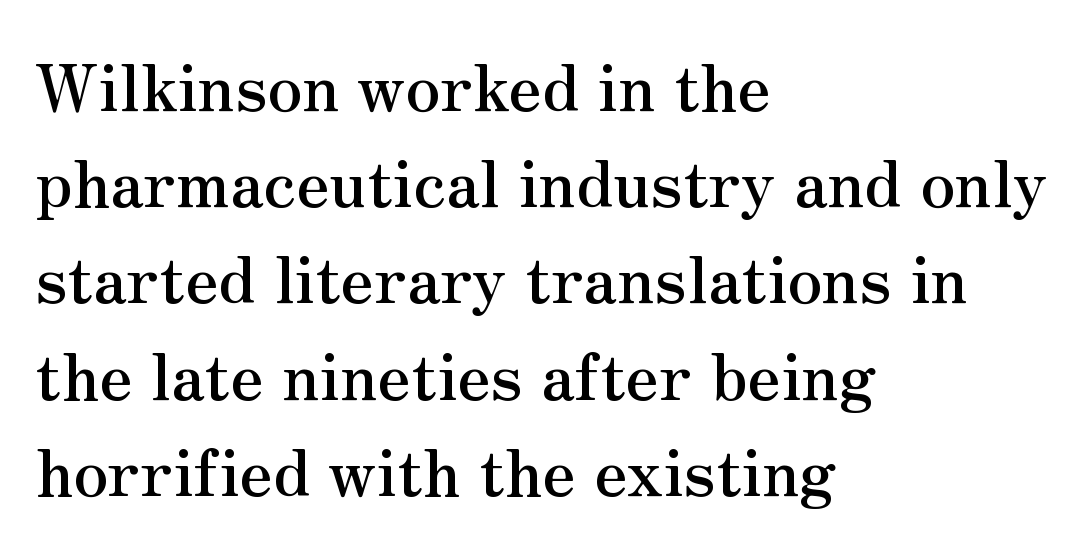
The gaps between neighbouring characters are ordinary and unremarkable. The foot of each line stays bare and open. Letterform terminals end in serifs throughout the passage. The letters stand upright; this is a roman face. Think of a printed novel: that variable character pitch is what you see here.
